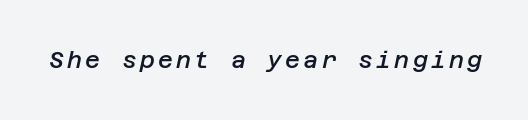
The strip under each line holds only bare page. These words are printed semibold, heavier than regular yet not bold. Would a proofreader flag this as italicized? Yes.
